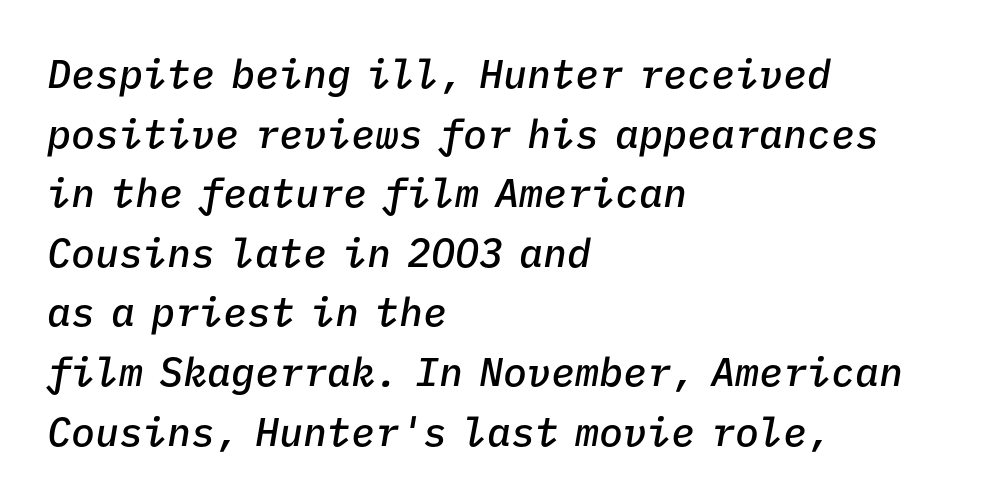
The image shows 40 px semibold type, italic (leaning right), monospaced; set left-aligned, normal line spacing (1.49x), normal letter spacing, not underlined; low stroke contrast and a medium x-height.
